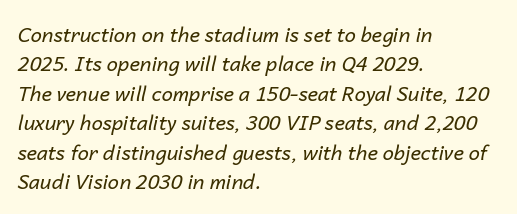
The image shows 20 px text type, italic (leaning right); set left-aligned, normal line spacing (1.47x), normal letter spacing, not underlined.
